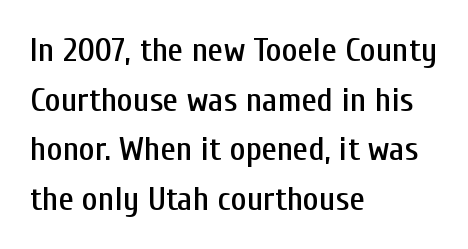
{"serif": "no", "italic": "no", "width": "condensed", "stroke_contrast": "low", "x_height": "medium", "monospaced": "no", "underline": "no", "align": "left", "line_spacing": "normal", "line_spacing_ratio": 1.46, "letter_spacing": "normal", "letter_spacing_em": 0.0, "glyph_px": 34}
